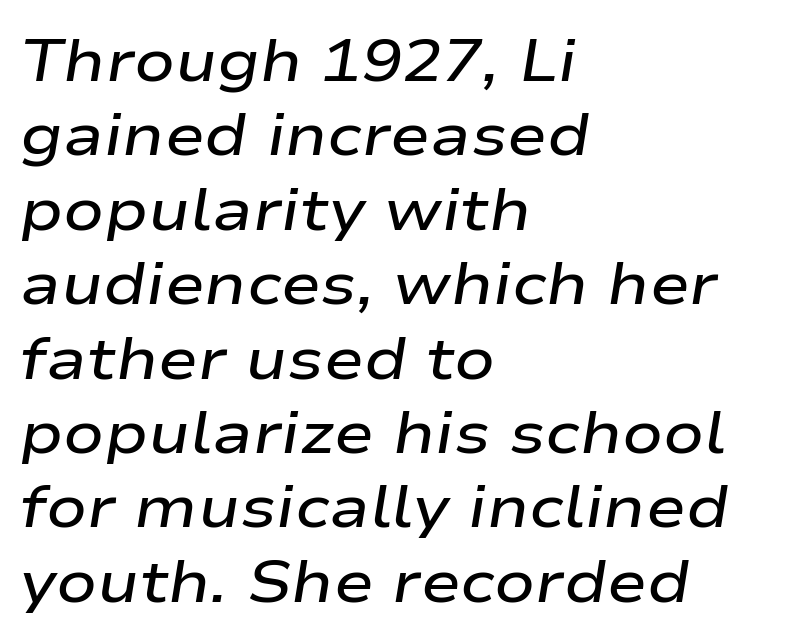
Check under the words: just untouched page. Slant detected: the letters are inclined. In CSS terms this would be text-align: left. This sample has the flowing, uneven cadence of proportional lettering.
